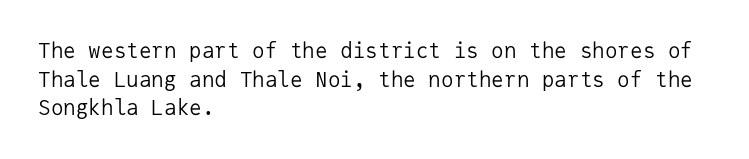
Q: Is the text bold? A: No.
Q: Is the text italic (slanted)? A: No, it is upright.
Q: Is the text underlined? A: No.
Q: How is the paragraph aligned? A: Left-aligned.
Q: Is the spacing between letters normal or unusually wide? A: Normal.
Q: Is the spacing between lines tight, normal or loose? A: Normal.
